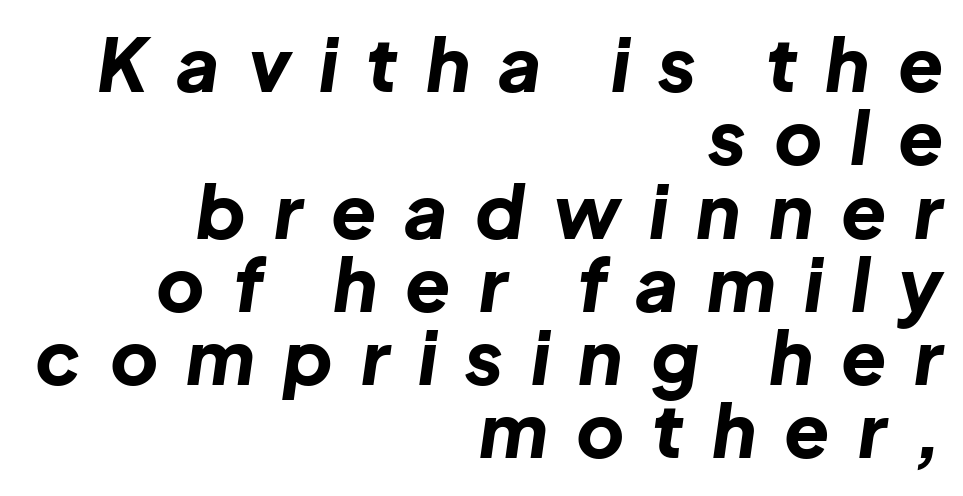
{"italic": "yes", "lean": "right", "slant_degrees": 8, "bold": "yes", "weight": "bold", "width": "normal", "stroke_contrast": "low", "x_height": "medium", "monospaced": "no", "underline": "no", "align": "right", "line_spacing": "tight", "line_spacing_ratio": 0.99, "letter_spacing": "wide", "letter_spacing_em": 0.38, "glyph_px": 74}
